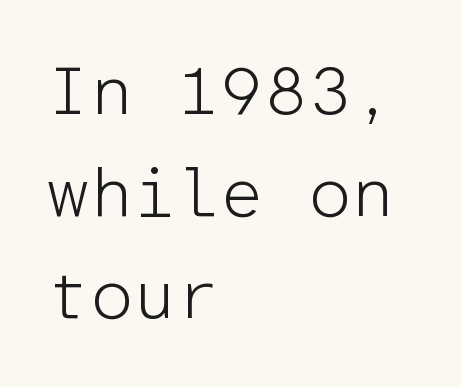
Q: Is the text bold? A: No.
Q: Is the text italic (slanted)? A: No, it is upright.
Q: Is the typeface a serif or a sans-serif typeface? A: Sans-serif.
Q: Is the text underlined? A: No.
Q: How is the paragraph aligned? A: Left-aligned.
Q: Is the spacing between letters normal or unusually wide? A: Normal.
Q: Is the spacing between lines tight, normal or loose? A: Normal.
Q: Width (condensed, normal, or wide)? A: Normal.
Q: Stroke contrast? A: Low.
Q: x-height? A: Medium.
Q: Monospaced? A: Yes.
